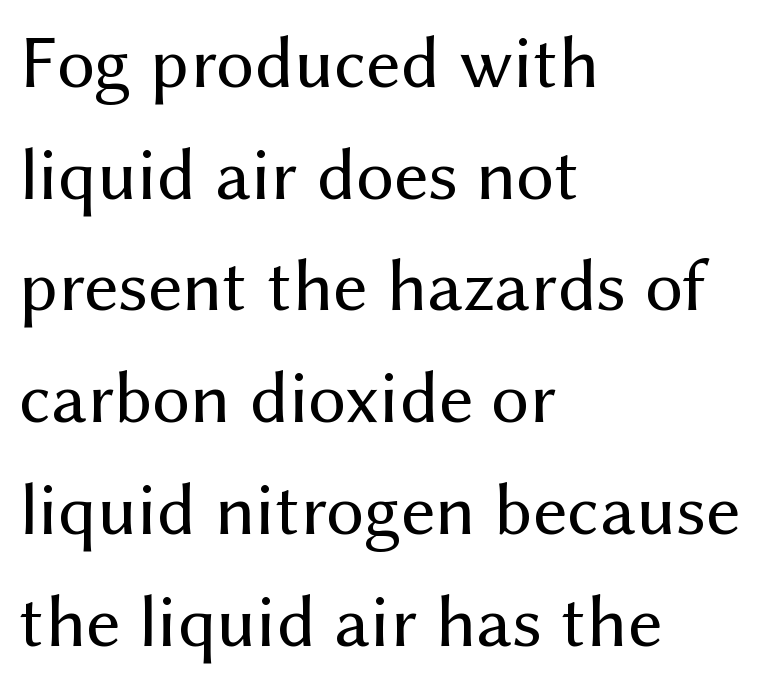
The image shows 75 px regular-weight sans-serif type, upright; set left-aligned, normal line spacing (1.49x), normal letter spacing, not underlined; medium stroke contrast and a medium x-height.
